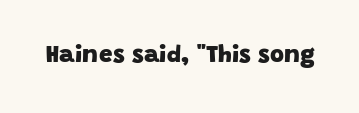
Q: Is the text bold? A: Yes.
Q: Is the text underlined? A: No.
Q: Is the spacing between letters normal or unusually wide? A: Normal.
